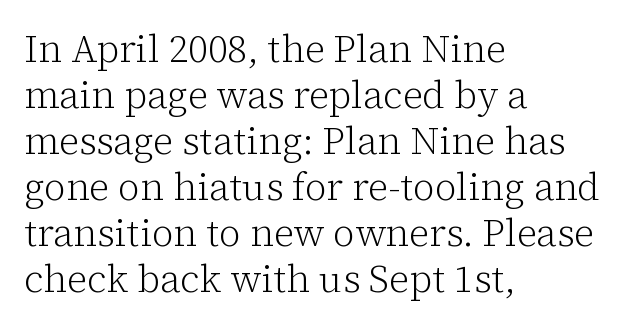
No word sits above an underline. Type style note: has serifs. The type sits square on the baseline with zero lean. Every row of glyphs begins at an identical x-position on the left.
